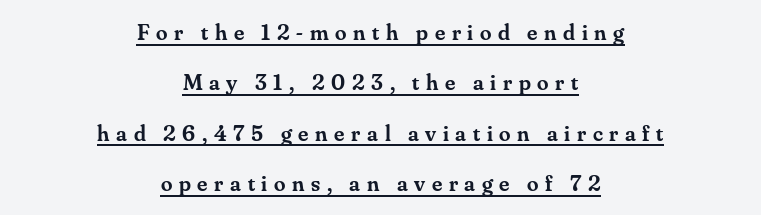
The image shows 23 px text type, upright; set centered, loose line spacing (2.19x), unusually wide letter spacing (+0.29 em), underlined.
